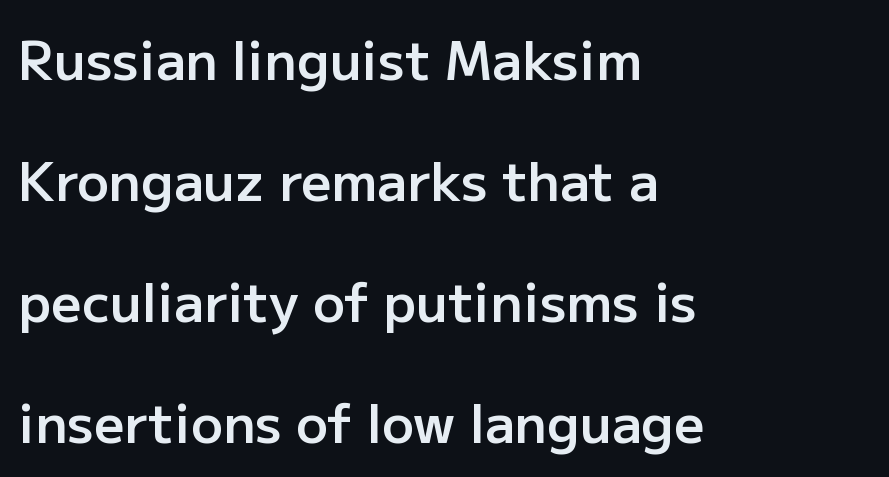
Q: Is the text bold? A: Semi-bold.
Q: Is the text italic (slanted)? A: No, it is upright.
Q: Is the typeface a serif or a sans-serif typeface? A: Sans-serif.
Q: Is the text underlined? A: No.
Q: How is the paragraph aligned? A: Left-aligned.
Q: Is the spacing between letters normal or unusually wide? A: Normal.
Q: Is the spacing between lines tight, normal or loose? A: Loose.
Q: Width (condensed, normal, or wide)? A: Normal.
Q: Stroke contrast? A: Low.
Q: x-height? A: Medium.
Q: Monospaced? A: No.
